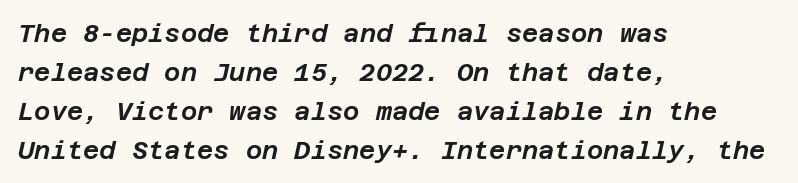
The image shows 25 px text type, italic (leaning right); set left-aligned, normal line spacing (1.56x), normal letter spacing, not underlined.
